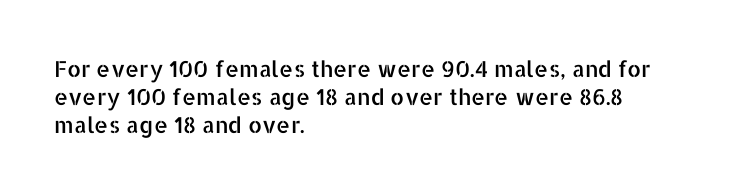
In terms of leading, this rendering sits right in the middle. Do the letters lean? They stand straight. These lines stack with their left ends in a neat column. The zone under the glyphs is completely vacant. The letters sit at their default tracking, neither squeezed nor spread.
